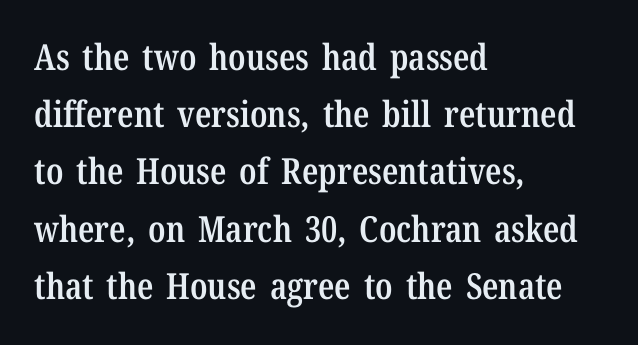
The face used here is proportionally spaced, like ordinary book or web type. The vertical gap from one line to the next is medium. Letter spacing: default. Notice how the passage keeps a crisp vertical edge on the left only. Posture: vertical. The foot of each line stays bare and open.
